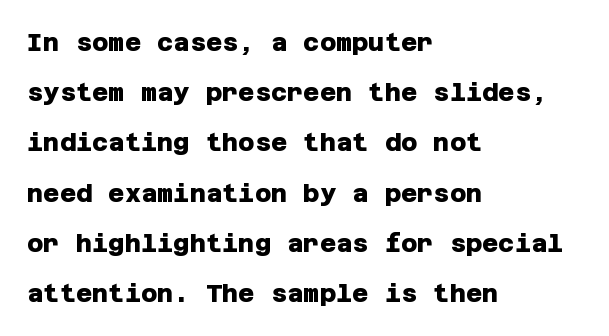
Q: Is the text bold? A: Yes.
Q: Is the text underlined? A: No.
Q: How is the paragraph aligned? A: Left-aligned.
Q: Is the spacing between letters normal or unusually wide? A: Normal.
Q: Is the spacing between lines tight, normal or loose? A: Loose.
